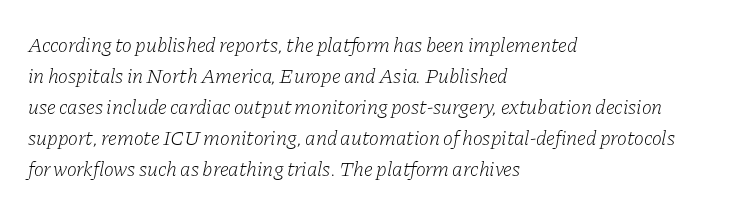
{"italic": "yes", "lean": "right", "slant_degrees": 11, "bold": "no", "underline": "no", "align": "left", "line_spacing": "normal", "line_spacing_ratio": 1.48, "letter_spacing": "normal", "letter_spacing_em": 0.0, "glyph_px": 21}
